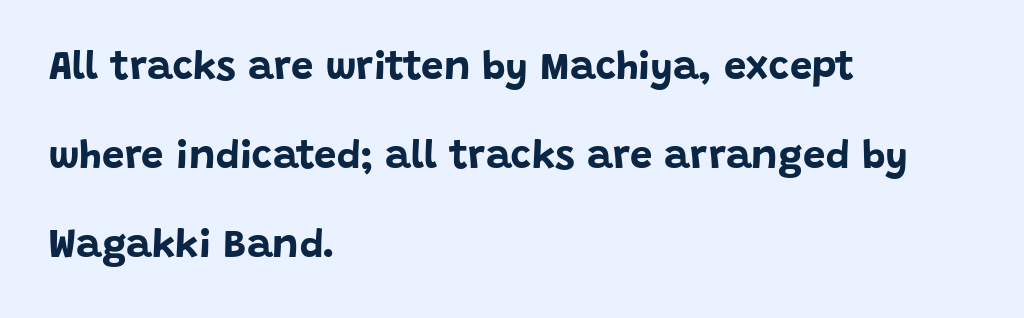
{"serif": "no", "italic": "no", "bold": "yes", "weight": "bold", "width": "normal", "stroke_contrast": "low", "x_height": "large", "monospaced": "no", "underline": "no", "align": "left", "line_spacing": "loose", "line_spacing_ratio": 2.23, "letter_spacing": "normal", "letter_spacing_em": 0.0, "glyph_px": 40}
